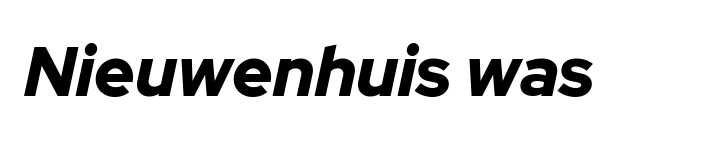
Quick note: italic. Varying glyph widths throughout — classic text-font behaviour. The passage shown is not underscored anywhere. Here the glyphs are tracked normally, forming tight word shapes. Strokes here are thick enough to call this a true bold.
